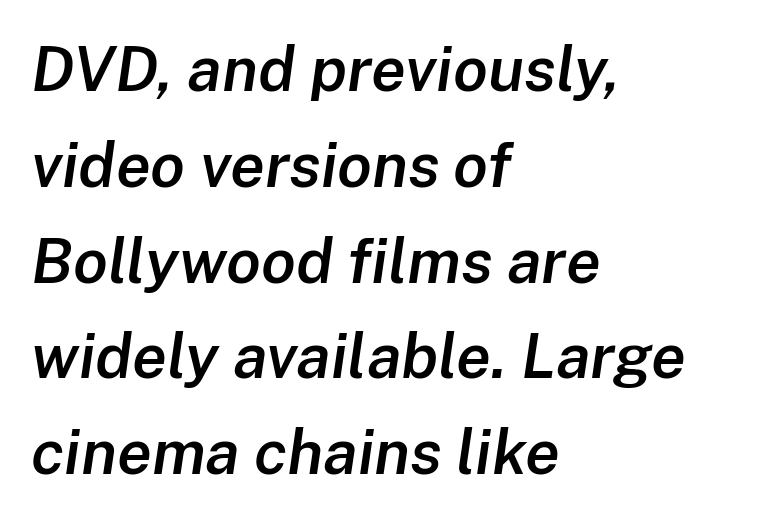
The image shows 63 px semibold type, italic (leaning right); set left-aligned, normal line spacing (1.52x), normal letter spacing, not underlined; low stroke contrast and a medium x-height.
